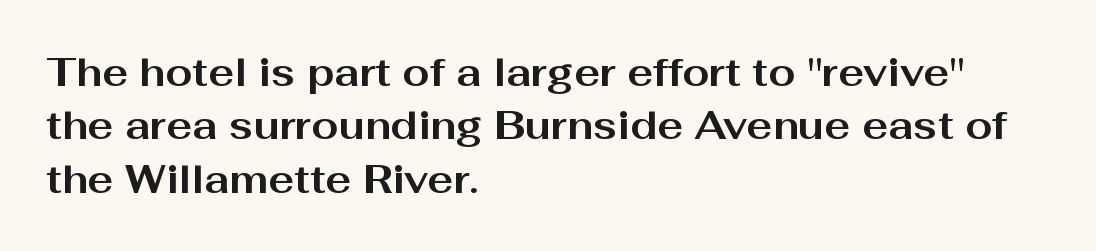
You'd pick this weight for a headline — it's a proper bold. Quick note: interline space is typical. The ragged edge is on the right, which tells us the setting is flush left. The horizontal fit of the characters is conventional and even. A bare baseline throughout the passage. Quick note: not italic, upright.
